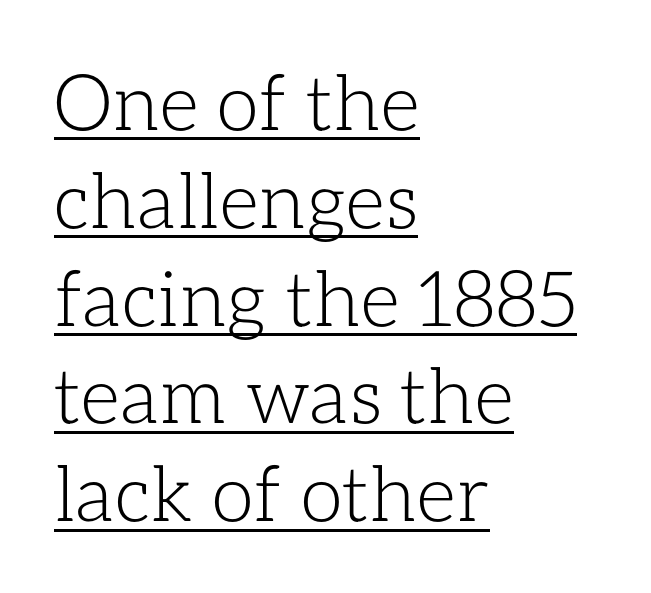
The image shows 77 px light type, upright; set left-aligned, normal line spacing (1.27x), normal letter spacing, underlined; low stroke contrast and a medium x-height.
